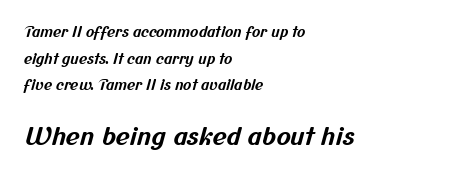
Q: Is the text bold? A: Yes.
Q: Is the text underlined? A: No.
Q: How is the paragraph aligned? A: Left-aligned.
Q: Is the spacing between letters normal or unusually wide? A: Normal.
Q: Is the spacing between lines tight, normal or loose? A: Loose.
Q: Which block of text is set in a larger size, the first (top) or the second (bottom)? A: The second (bottom) one.
